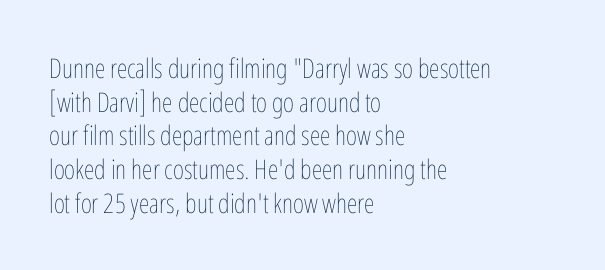
The image shows 27 px text type, upright; set left-aligned, normal line spacing (1.25x), normal letter spacing, not underlined.
